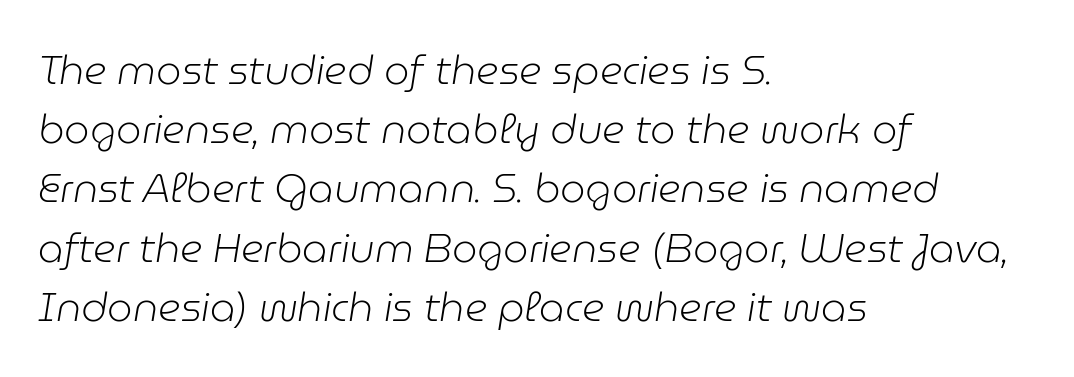
{"italic": "yes", "lean": "right", "slant_degrees": 9, "bold": "no", "weight": "light", "width": "normal", "stroke_contrast": "low", "x_height": "medium", "monospaced": "no", "underline": "no", "align": "left", "line_spacing": "normal", "line_spacing_ratio": 1.48, "letter_spacing": "normal", "letter_spacing_em": 0.0, "glyph_px": 40}
